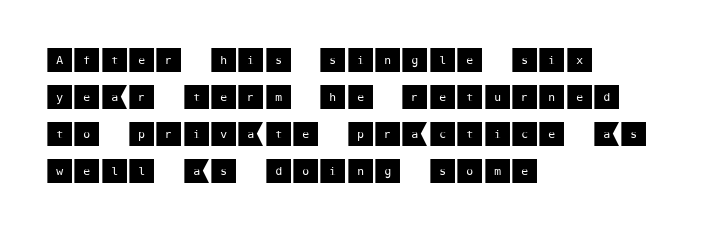
The image shows 28 px sans-serif type, upright; set left-aligned, normal line spacing (1.32x), normal letter spacing, not underlined; medium stroke contrast and a large x-height.
